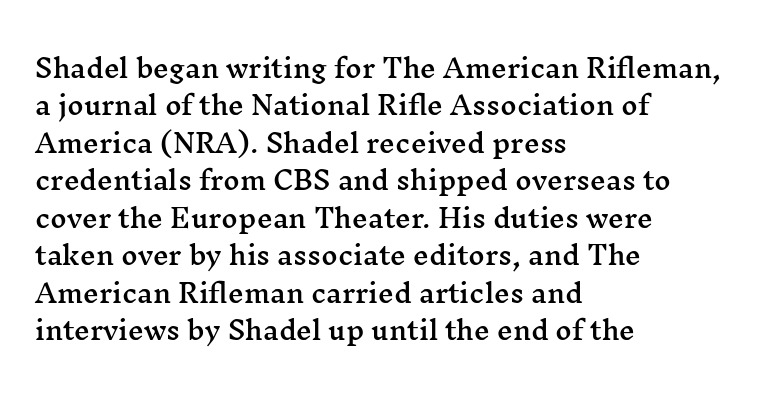
The rendering anchors every line to the left-hand side. The vertical gap from one line to the next is medium. The letterforms sit shoulder to shoulder at normal distance. Lines of text with bare space underneath. This is roman type, the default non-slanted kind.
